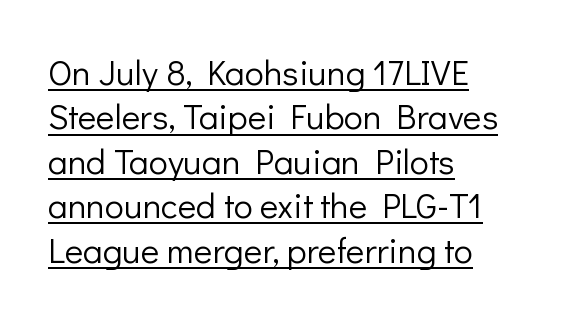
Q: Is the text bold? A: No.
Q: Is the text italic (slanted)? A: No, it is upright.
Q: Is the typeface a serif or a sans-serif typeface? A: Sans-serif.
Q: Is the text underlined? A: Yes.
Q: How is the paragraph aligned? A: Left-aligned.
Q: Is the spacing between letters normal or unusually wide? A: Normal.
Q: Is the spacing between lines tight, normal or loose? A: Normal.
Q: Width (condensed, normal, or wide)? A: Normal.
Q: Stroke contrast? A: Low.
Q: x-height? A: Medium.
Q: Monospaced? A: No.
